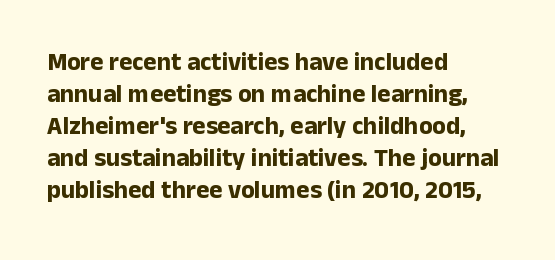
The typesetter chose a ragged-right arrangement here. The line texture is even and compact thanks to regular tracking. Summary of weight: heavy, a full bold. Vertically, the passage feels balanced, rows spaced as you'd expect. In terms of posture, this sample is upright.
